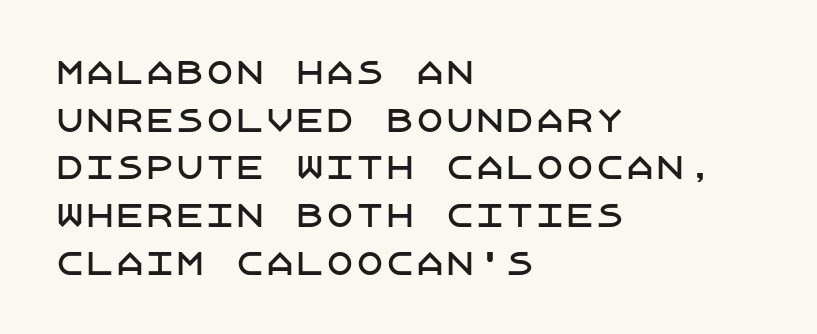
Q: Is the text italic (slanted)? A: No, it is upright.
Q: Is the typeface a serif or a sans-serif typeface? A: Sans-serif.
Q: Is the text underlined? A: No.
Q: How is the paragraph aligned? A: Left-aligned.
Q: Is the spacing between letters normal or unusually wide? A: Normal.
Q: Is the spacing between lines tight, normal or loose? A: Normal.
Q: Width (condensed, normal, or wide)? A: Normal.
Q: Stroke contrast? A: Low.
Q: x-height? A: Large.
